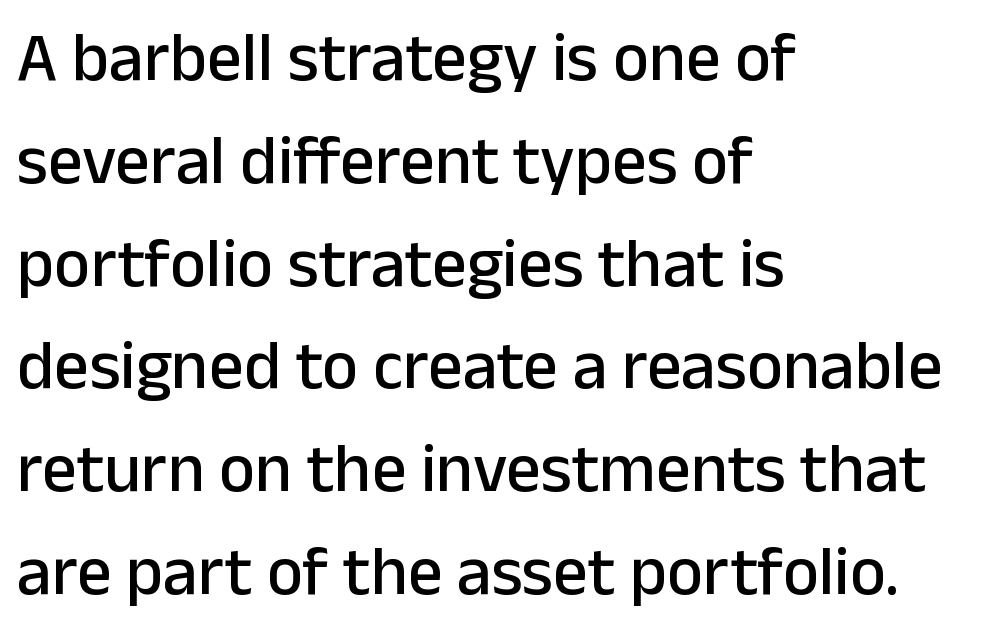
Q: Is the text italic (slanted)? A: No, it is upright.
Q: Is the typeface a serif or a sans-serif typeface? A: Sans-serif.
Q: Is the text underlined? A: No.
Q: How is the paragraph aligned? A: Left-aligned.
Q: Is the spacing between letters normal or unusually wide? A: Normal.
Q: Is the spacing between lines tight, normal or loose? A: Normal.
Q: Width (condensed, normal, or wide)? A: Normal.
Q: Stroke contrast? A: Low.
Q: x-height? A: Medium.
Q: Monospaced? A: No.
